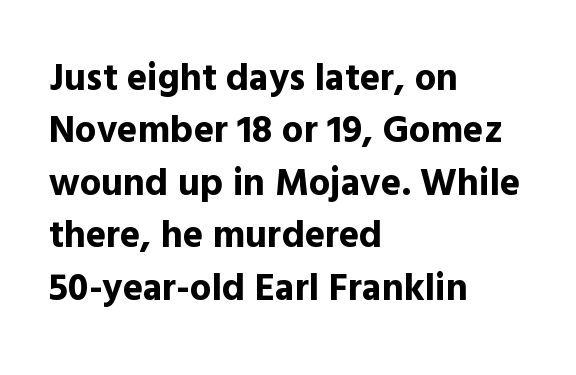
The image shows 38 px bold sans-serif type, upright; set left-aligned, normal line spacing (1.38x), normal letter spacing, not underlined; a medium x-height.
